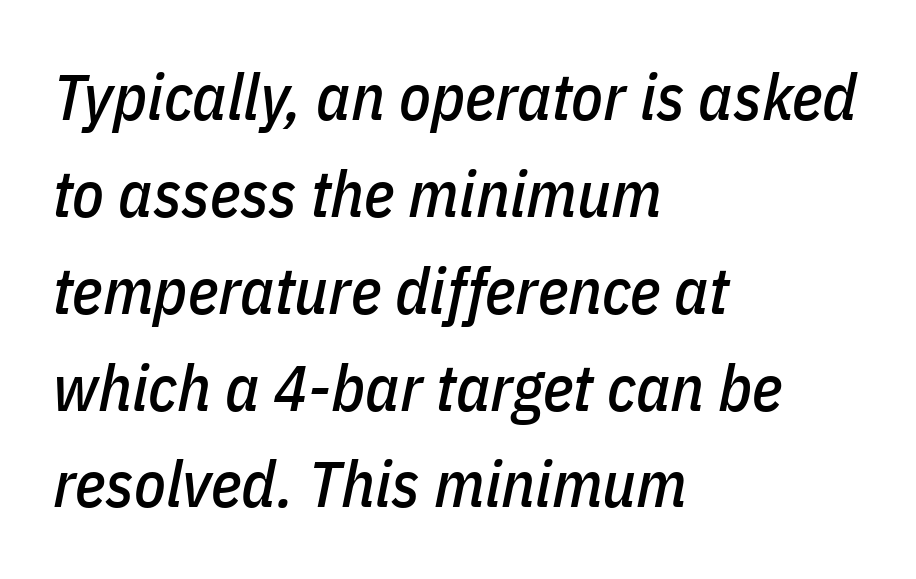
The lines in this sample share a left origin and differ only in where they stop. Varying glyph widths throughout — classic text-font behaviour. Vertical spacing — default. In terms of posture, this sample is oblique. These lines keep a tight, regular rhythm from letter to letter. Rule under the text: the space is simply empty.
